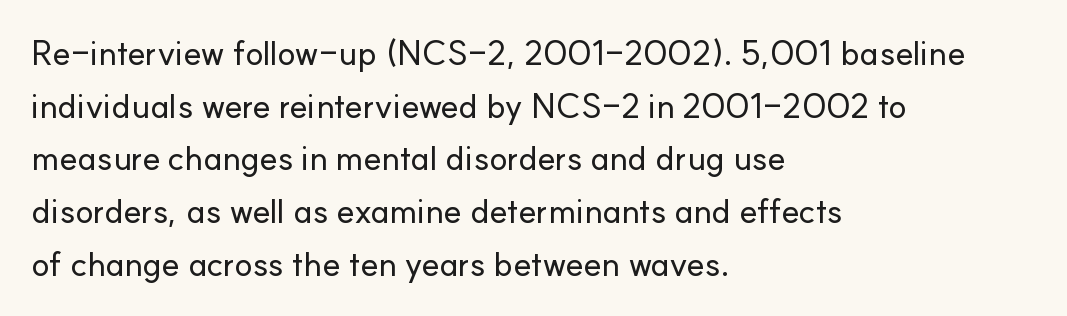
Q: Is the text italic (slanted)? A: No, it is upright.
Q: Is the typeface a serif or a sans-serif typeface? A: Sans-serif.
Q: Is the text underlined? A: No.
Q: How is the paragraph aligned? A: Left-aligned.
Q: Is the spacing between letters normal or unusually wide? A: Normal.
Q: Is the spacing between lines tight, normal or loose? A: Normal.
Q: Width (condensed, normal, or wide)? A: Normal.
Q: Stroke contrast? A: Low.
Q: x-height? A: Small.
Q: Monospaced? A: No.
